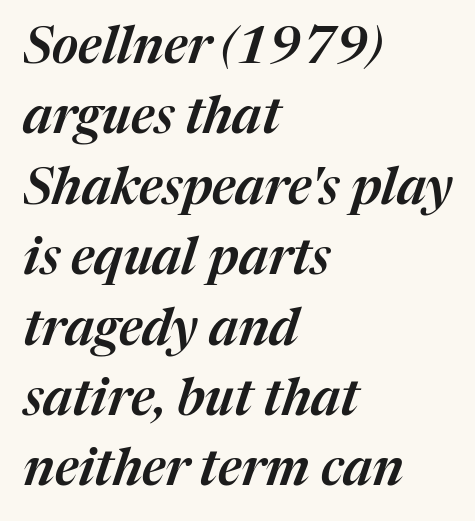
The image shows 51 px text type, italic (leaning right); set left-aligned, normal line spacing (1.38x), normal letter spacing, not underlined; medium stroke contrast and a medium x-height.
